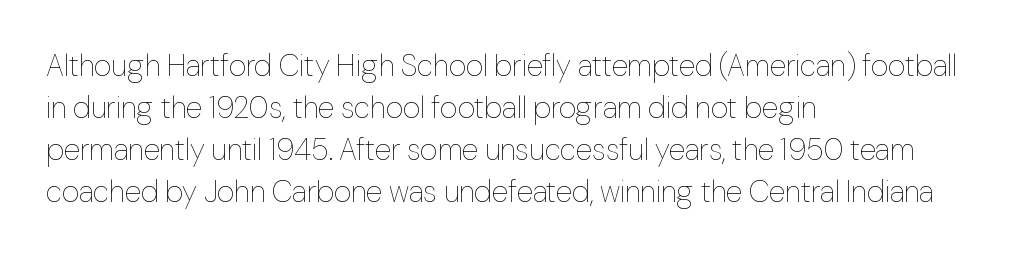
Q: Is the text bold? A: No.
Q: Is the text italic (slanted)? A: No, it is upright.
Q: Is the text underlined? A: No.
Q: How is the paragraph aligned? A: Left-aligned.
Q: Is the spacing between letters normal or unusually wide? A: Normal.
Q: Is the spacing between lines tight, normal or loose? A: Normal.
Q: Width (condensed, normal, or wide)? A: Normal.
Q: Stroke contrast? A: Low.
Q: x-height? A: Medium.
Q: Monospaced? A: No.
